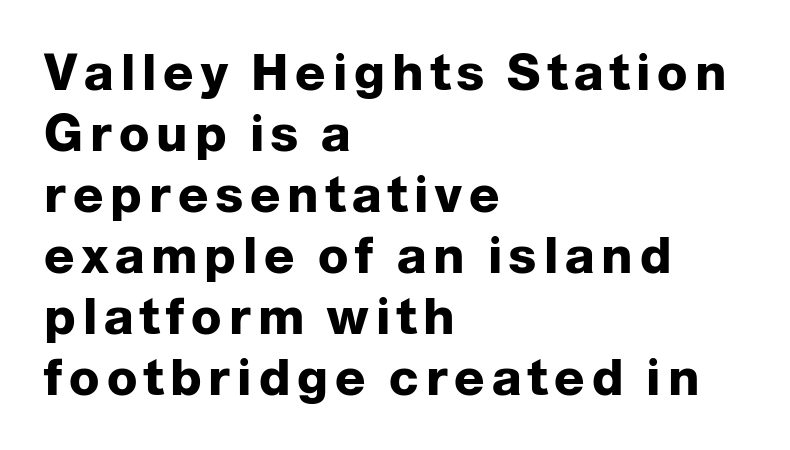
The image shows 50 px heavy sans-serif type, upright; set left-aligned, line spacing 1.22x, not underlined; low stroke contrast and a medium x-height.
